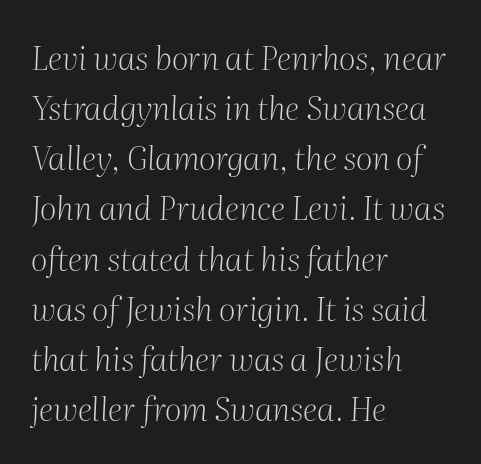
{"serif": "yes", "italic": "yes", "lean": "right", "slant_degrees": 2, "bold": "no", "weight": "light", "width": "normal", "stroke_contrast": "medium", "x_height": "medium", "monospaced": "no", "underline": "no", "align": "left", "line_spacing": "normal", "line_spacing_ratio": 1.52, "letter_spacing": "normal", "letter_spacing_em": 0.0, "glyph_px": 33}
